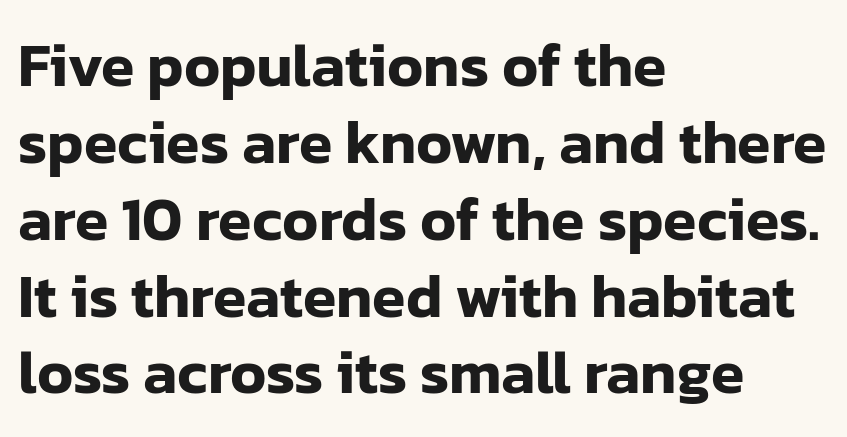
The image shows 61 px sans-serif type, upright; set left-aligned, normal line spacing (1.26x), normal letter spacing, not underlined; low stroke contrast and a medium x-height.
